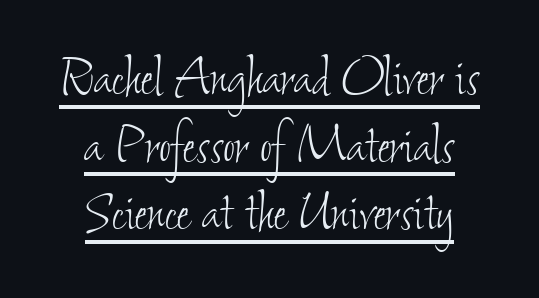
Line starts and ends both wander, symmetrically. Default kerning and tracking; the words read as compact shapes. Looks like regular typesetting: each glyph gets only the width it needs. Regarding leading, the lines here are crowded together. The typeface has the unassuming heft of standard copy or less.
